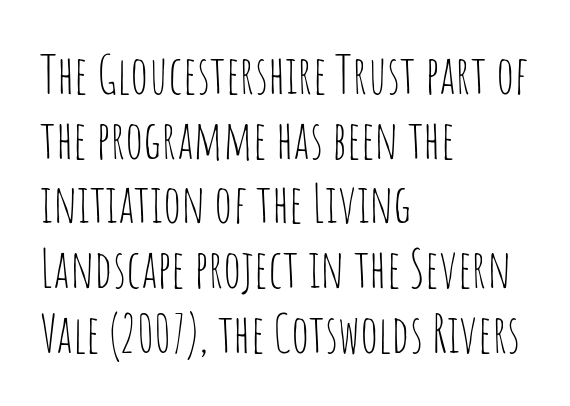
Q: Is the text bold? A: No.
Q: Is the text italic (slanted)? A: No, it is upright.
Q: Is the typeface a serif or a sans-serif typeface? A: Sans-serif.
Q: Is the text underlined? A: No.
Q: How is the paragraph aligned? A: Left-aligned.
Q: Is the spacing between letters normal or unusually wide? A: Normal.
Q: Width (condensed, normal, or wide)? A: Condensed.
Q: Stroke contrast? A: Low.
Q: x-height? A: Large.
Q: Monospaced? A: No.
